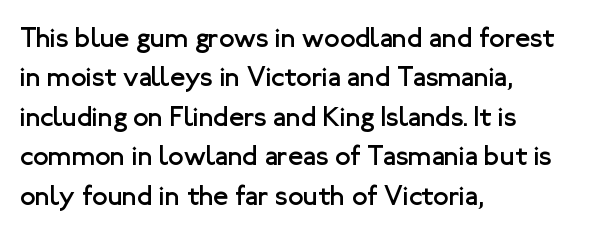
The letters carry no serifs — their stems end cleanly without finishing strokes. The strokes carry an ordinary text weight at most. Does extra space separate the letters? No, they use regular spacing. Here the designer chose a conventional face with non-uniform glyph widths.
